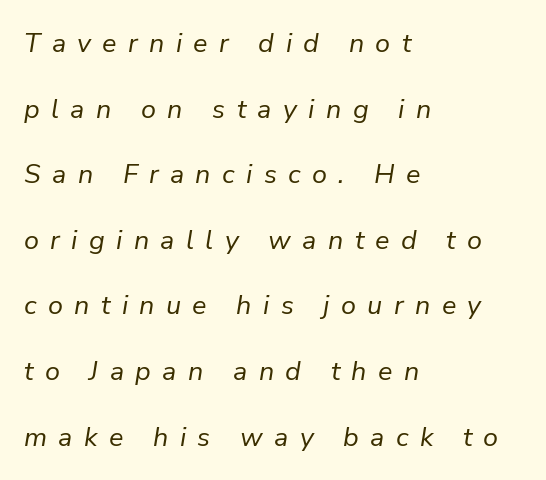
The image shows 27 px text type, italic (leaning right); set left-aligned, loose line spacing (2.43x), unusually wide letter spacing (+0.42 em), not underlined.
